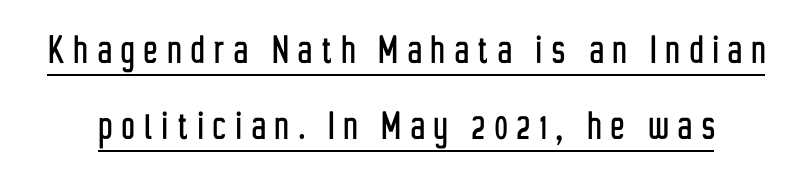
{"serif": "no", "italic": "no", "width": "condensed", "stroke_contrast": "low", "x_height": "medium", "monospaced": "no", "underline": "yes", "line_spacing": "normal", "line_spacing_ratio": 1.69, "letter_spacing": "wide", "letter_spacing_em": 0.22, "glyph_px": 45}
